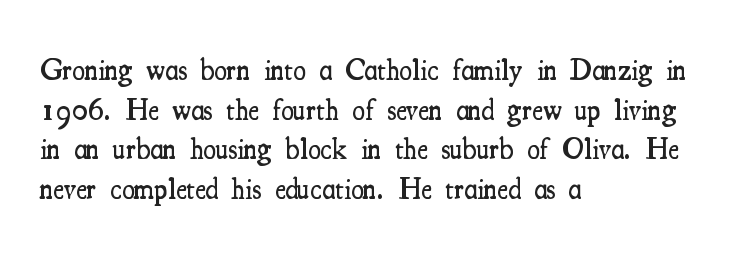
The image shows 29 px semibold, condensed serif type, upright; set left-aligned, normal line spacing (1.37x), normal letter spacing, not underlined; medium stroke contrast and a small x-height.
